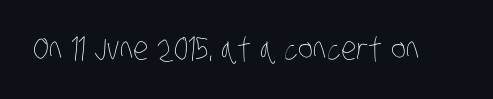
{"bold": "no", "weight": "thin", "width": "condensed", "stroke_contrast": "low", "x_height": "large", "monospaced": "no", "underline": "no", "letter_spacing": "normal", "letter_spacing_em": 0.0, "glyph_px": 32}
